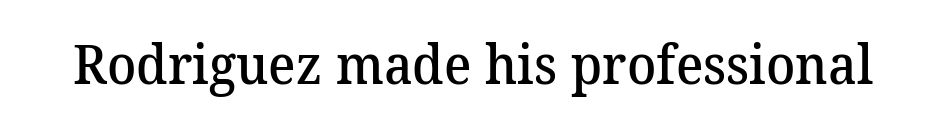
{"serif": "yes", "bold": "semi", "weight": "semibold", "width": "normal", "stroke_contrast": "medium", "x_height": "medium", "monospaced": "no", "underline": "no", "letter_spacing": "normal", "letter_spacing_em": 0.0, "glyph_px": 54}
